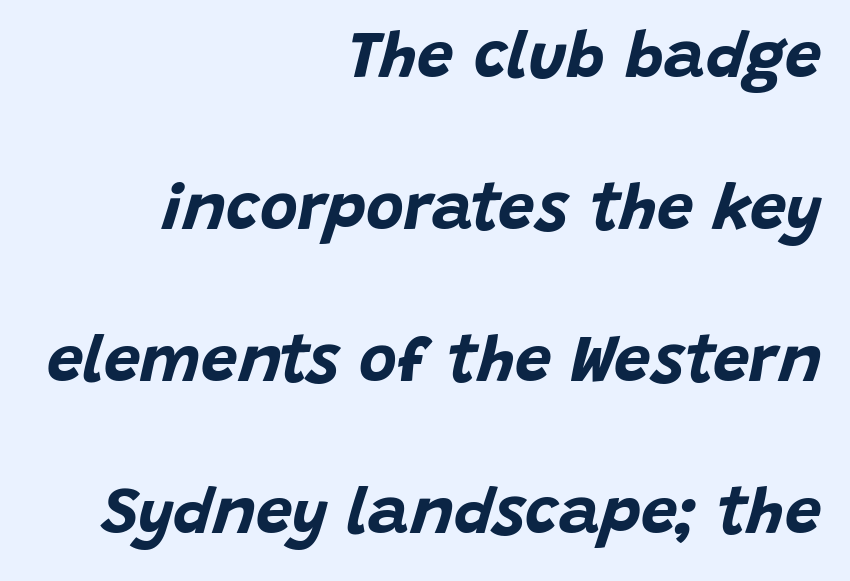
Descenders hang freely into open space. Every row of glyphs terminates at an identical x-position on the right. Posture: slanted. Every letter is thick-stroked: bold, no question. Loosely led — the rows are spread out.
